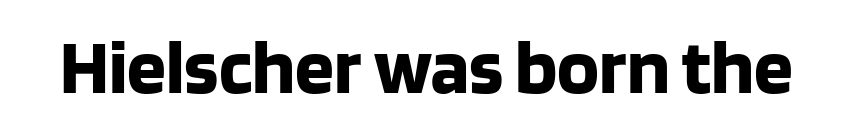
Q: Is the text bold? A: Yes.
Q: Is the text italic (slanted)? A: No, it is upright.
Q: Is the typeface a serif or a sans-serif typeface? A: Sans-serif.
Q: Is the text underlined? A: No.
Q: Is the spacing between letters normal or unusually wide? A: Normal.
Q: Width (condensed, normal, or wide)? A: Normal.
Q: Stroke contrast? A: Low.
Q: x-height? A: Large.
Q: Monospaced? A: No.
